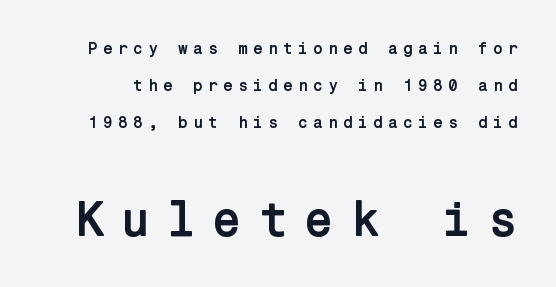
The image shows 49 px semibold sans-serif type, upright; set loose line spacing (2.32x), unusually wide letter spacing (+0.32 em), not underlined; the second (bottom) block is 3.06x larger; low stroke contrast and a medium x-height.
